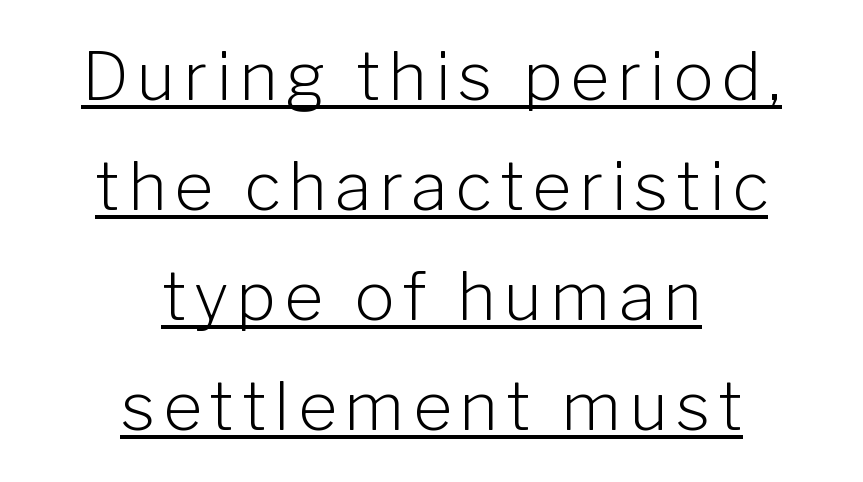
{"serif": "no", "italic": "no", "bold": "no", "weight": "light", "width": "normal", "stroke_contrast": "low", "x_height": "medium", "monospaced": "no", "underline": "yes", "align": "center", "line_spacing": "normal", "line_spacing_ratio": 1.64, "glyph_px": 67}
